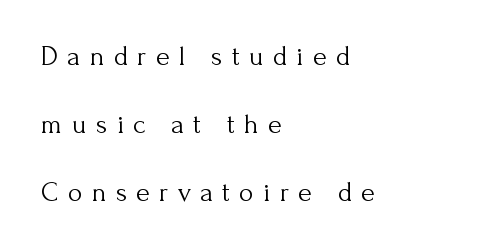
The text block is weighted toward the left margin, trailing off unevenly rightward. The characters display serif detailing at their extremities. Weight: in the light-to-regular range. The letters stand upright; this is a roman face. Characters follow at a spacing far wider than the type designer built in.
